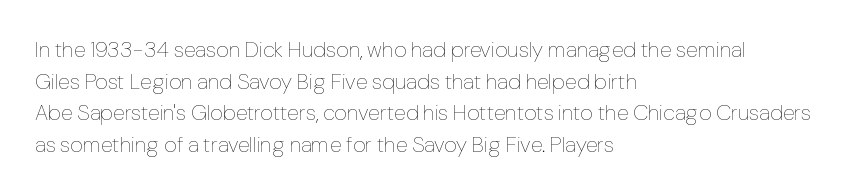
{"italic": "no", "bold": "no", "underline": "no", "align": "left", "line_spacing": "normal", "line_spacing_ratio": 1.44, "letter_spacing": "normal", "letter_spacing_em": 0.0, "glyph_px": 22}
